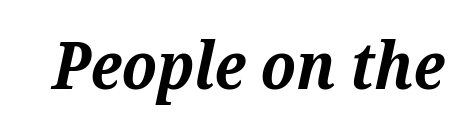
{"serif": "yes", "italic": "yes", "lean": "right", "slant_degrees": 12, "bold": "yes", "weight": "bold", "width": "normal", "stroke_contrast": "medium", "x_height": "medium", "monospaced": "no", "underline": "no", "letter_spacing": "normal", "letter_spacing_em": 0.0, "glyph_px": 66}
